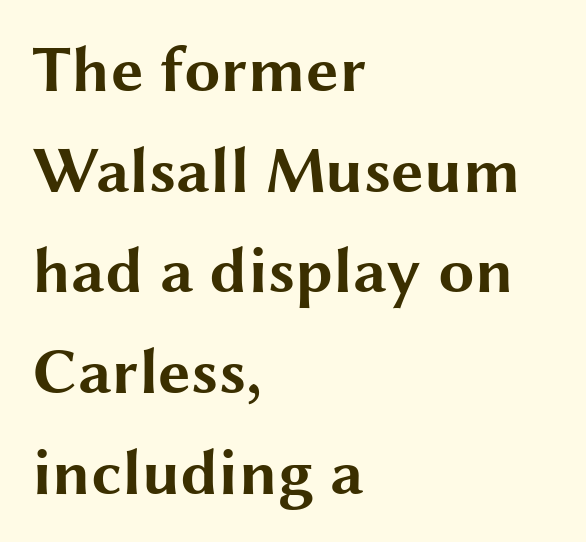
{"serif": "no", "italic": "no", "bold": "yes", "weight": "bold", "width": "wide", "stroke_contrast": "medium", "x_height": "medium", "monospaced": "no", "underline": "no", "align": "left", "line_spacing": "normal", "line_spacing_ratio": 1.55, "letter_spacing": "normal", "letter_spacing_em": 0.0, "glyph_px": 65}
